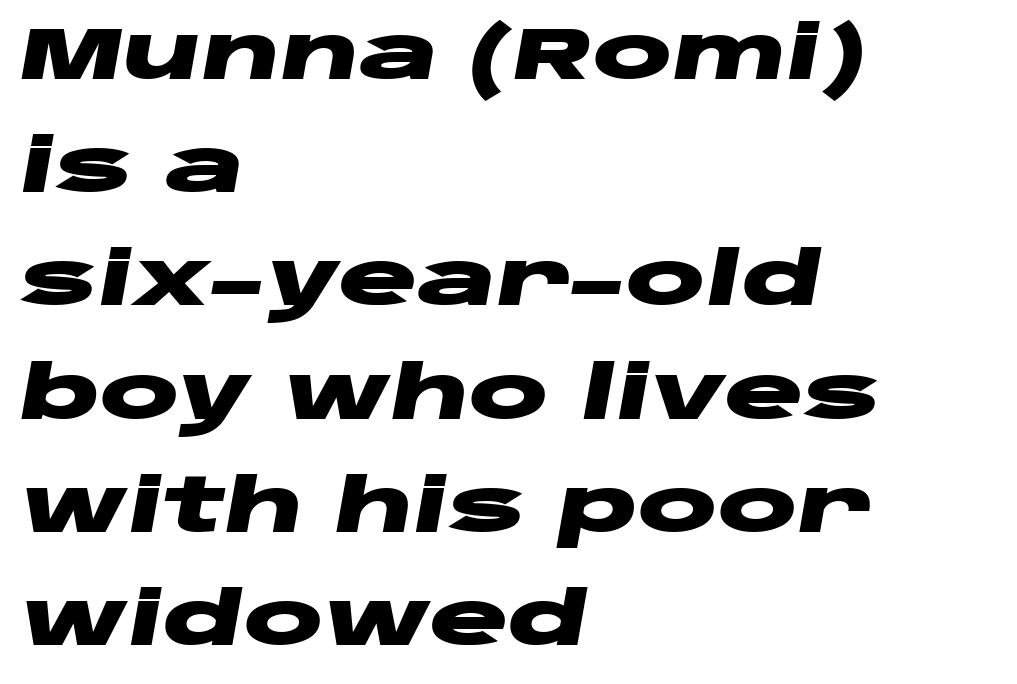
The lines sit at an ordinary, default distance from one another. The letters advance in unequal steps, a hallmark of proportional type. Students, this is bold: see how much ink each stroke carries. The horizontal fit of the characters is conventional and even. Visually the block forms a straight wall on the left and a jagged coastline on the right.
